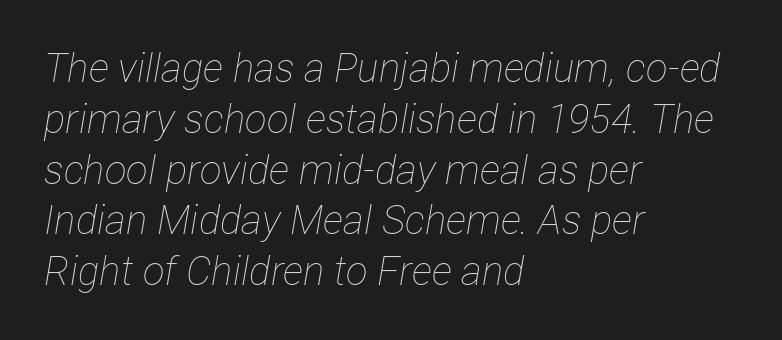
Leading matches the norm, producing a regular column. Has an underline been added? It has not. Each letter keeps its own natural width here, so spacing adapts to shape. Compared with typical body copy, the letter spacing here is the same. The face looks like a standard text weight, possibly lighter. This rendering uses left alignment, leaving the right contour irregular.
